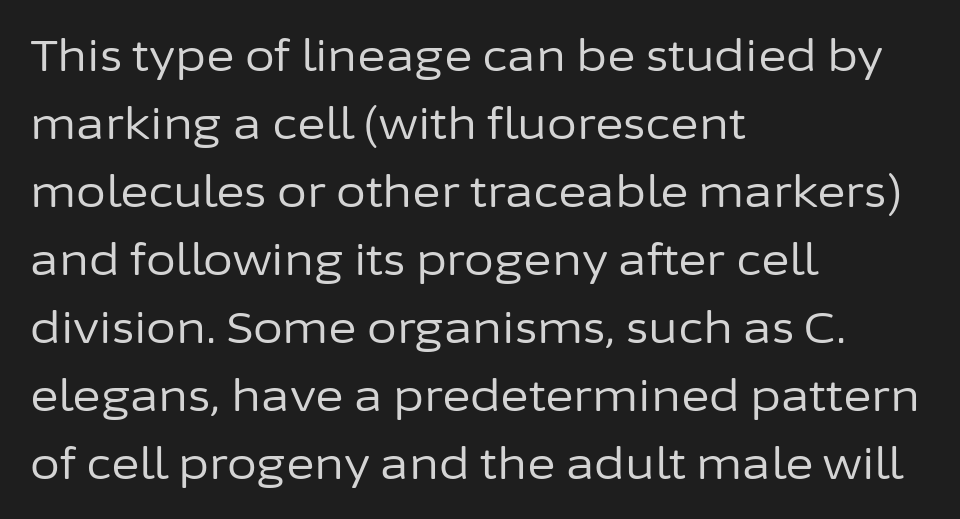
The image shows 43 px regular-weight sans-serif type, upright; set left-aligned, normal line spacing (1.58x), normal letter spacing, not underlined; low stroke contrast and a medium x-height.
